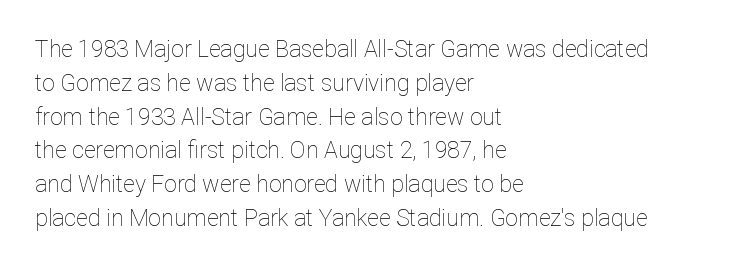
{"italic": "no", "bold": "no", "underline": "no", "align": "left", "line_spacing": "normal", "line_spacing_ratio": 1.47, "letter_spacing": "normal", "letter_spacing_em": 0.0, "glyph_px": 23}
